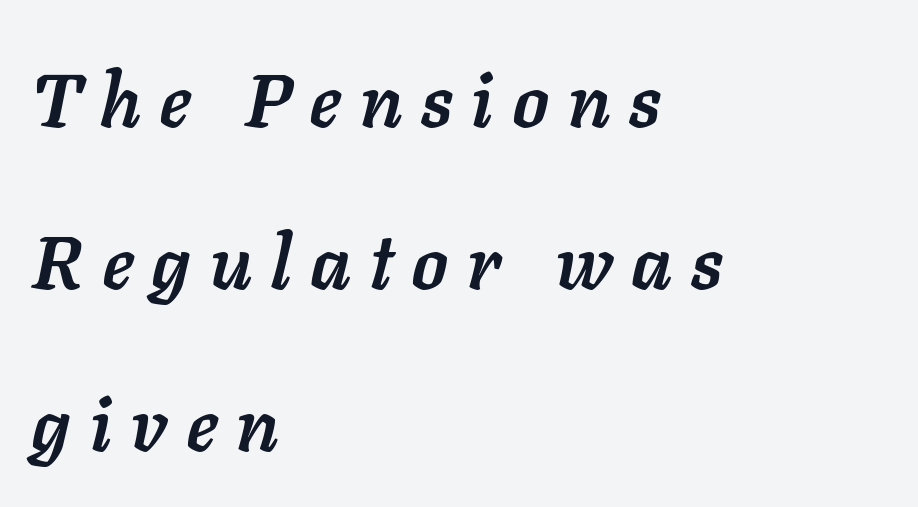
{"italic": "yes", "lean": "right", "slant_degrees": 11, "bold": "yes", "weight": "semibold", "width": "normal", "stroke_contrast": "low", "x_height": "medium", "monospaced": "no", "underline": "no", "align": "left", "line_spacing": "loose", "line_spacing_ratio": 2.13, "letter_spacing": "wide", "letter_spacing_em": 0.26, "glyph_px": 76}
